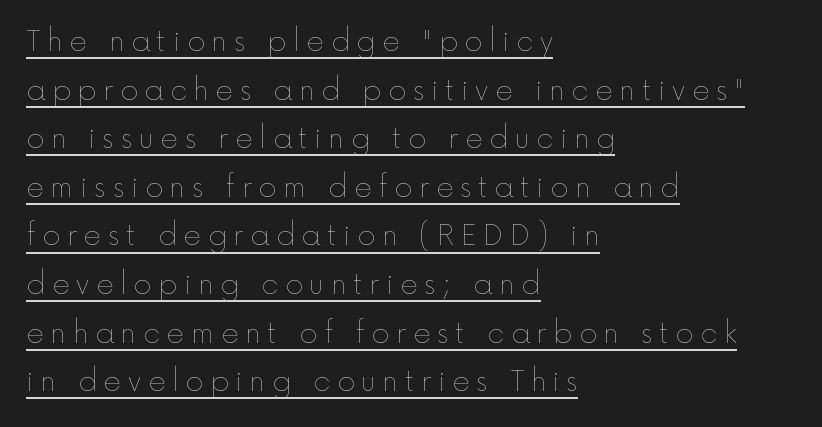
The image shows 27 px text type, upright; set left-aligned, line spacing 1.8x, unusually wide letter spacing (+0.25 em), underlined.
